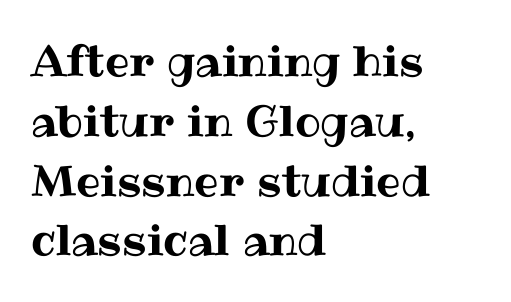
All the whitespace from short lines collects on the right. Inter-character spacing is left at the font's built-in metrics. Honestly, the row spacing looks completely unremarkable. This sample has the flowing, uneven cadence of proportional lettering.
